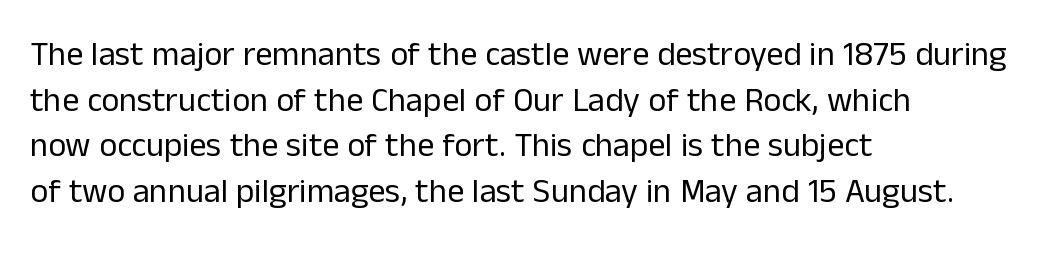
{"serif": "no", "italic": "no", "bold": "no", "weight": "regular", "width": "normal", "stroke_contrast": "low", "x_height": "medium", "monospaced": "no", "underline": "no", "align": "left", "line_spacing": "normal", "line_spacing_ratio": 1.34, "letter_spacing": "normal", "letter_spacing_em": 0.0, "glyph_px": 34}
